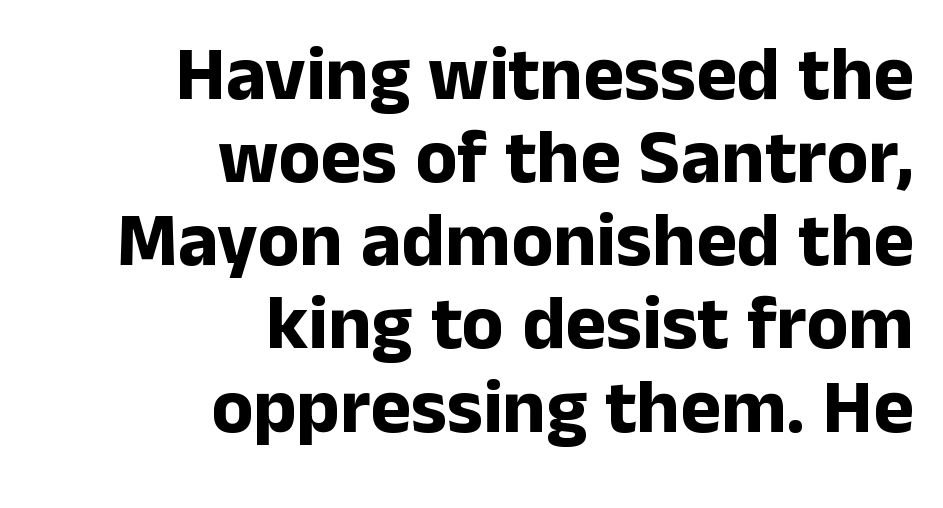
{"serif": "no", "italic": "no", "bold": "yes", "weight": "bold", "width": "normal", "stroke_contrast": "low", "x_height": "medium", "monospaced": "no", "underline": "no", "align": "right", "line_spacing": "tight", "line_spacing_ratio": 1.08, "letter_spacing": "normal", "letter_spacing_em": 0.0, "glyph_px": 77}
